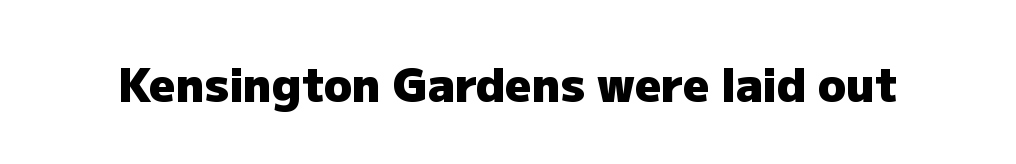
This rendering features lettering with no underline. The type sits square on the baseline with zero lean. Unlike a traditional serif, this face leaves its strokes unadorned. Is this a fixed-width face? No — the glyphs have proportional, varying widths.
